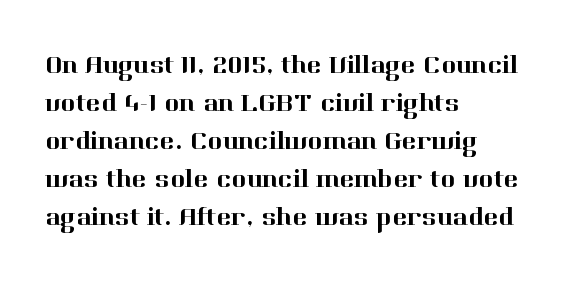
The image shows 25 px text type, upright; set left-aligned, normal line spacing (1.52x), normal letter spacing, not underlined.
